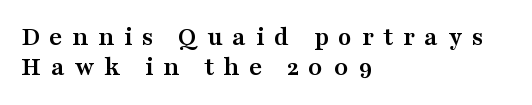
Q: Is the text bold? A: Yes.
Q: Is the text italic (slanted)? A: No, it is upright.
Q: Is the text underlined? A: No.
Q: How is the paragraph aligned? A: Left-aligned.
Q: Is the spacing between letters normal or unusually wide? A: Unusually wide.
Q: Is the spacing between lines tight, normal or loose? A: Tight.
